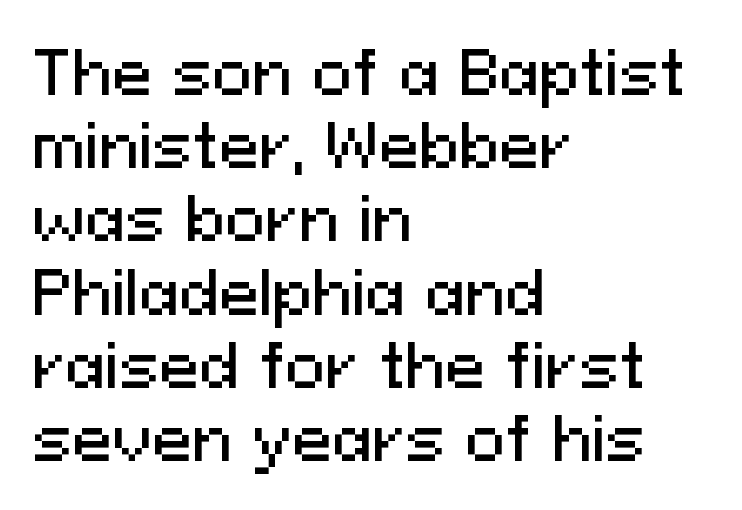
Q: Is the text italic (slanted)? A: No, it is upright.
Q: Is the typeface a serif or a sans-serif typeface? A: Sans-serif.
Q: Is the text underlined? A: No.
Q: How is the paragraph aligned? A: Left-aligned.
Q: Is the spacing between letters normal or unusually wide? A: Normal.
Q: Width (condensed, normal, or wide)? A: Normal.
Q: Stroke contrast? A: Medium.
Q: x-height? A: Medium.
Q: Monospaced? A: No.
